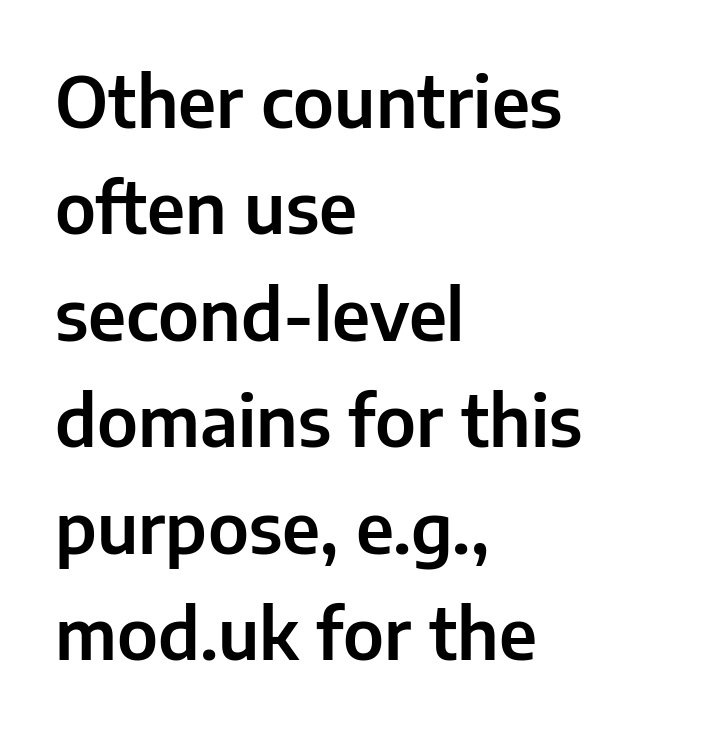
The image shows 70 px sans-serif type, upright; set left-aligned, normal line spacing (1.52x), normal letter spacing, not underlined; low stroke contrast and a medium x-height.
